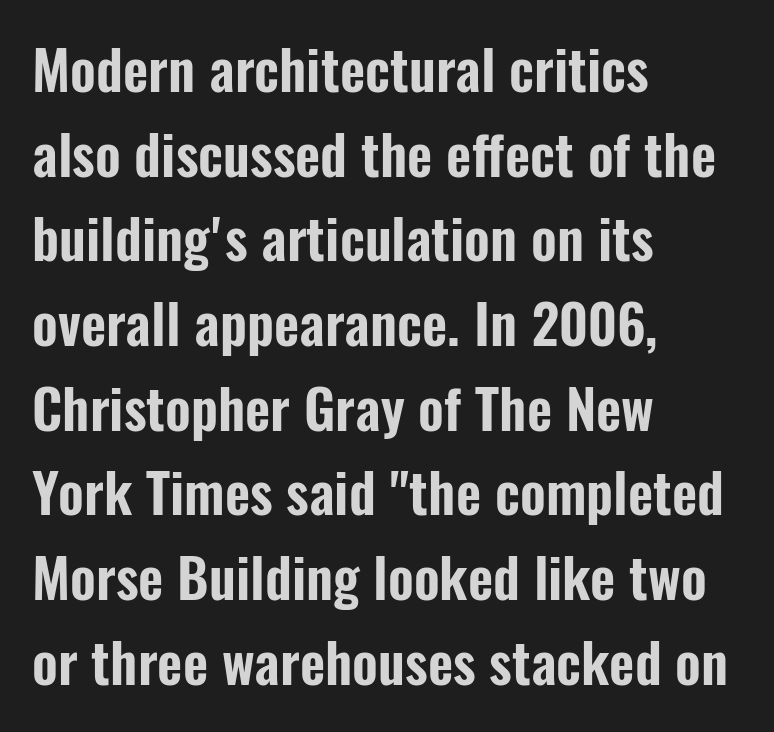
{"serif": "no", "italic": "no", "width": "condensed", "stroke_contrast": "low", "x_height": "medium", "monospaced": "no", "underline": "no", "align": "left", "line_spacing": "normal", "line_spacing_ratio": 1.54, "letter_spacing": "normal", "letter_spacing_em": 0.0, "glyph_px": 55}
